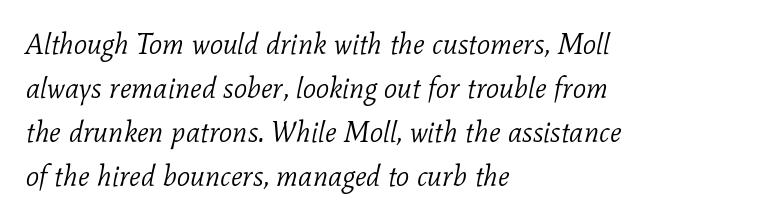
Q: Is the text bold? A: No.
Q: Is the text italic (slanted)? A: Yes, it leans right by about 11 degrees.
Q: Is the typeface a serif or a sans-serif typeface? A: Serif.
Q: Is the text underlined? A: No.
Q: How is the paragraph aligned? A: Left-aligned.
Q: Is the spacing between letters normal or unusually wide? A: Normal.
Q: Is the spacing between lines tight, normal or loose? A: Normal.
Q: Width (condensed, normal, or wide)? A: Normal.
Q: Stroke contrast? A: Low.
Q: x-height? A: Medium.
Q: Monospaced? A: No.
